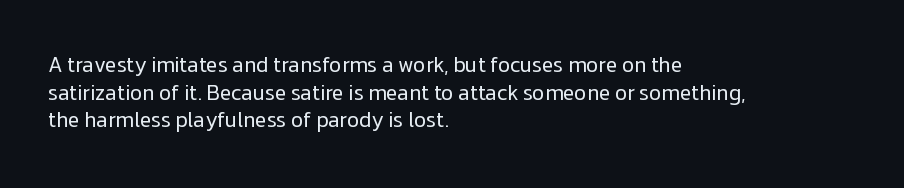
{"italic": "no", "bold": "no", "underline": "no", "align": "left", "line_spacing": "normal", "line_spacing_ratio": 1.32, "letter_spacing": "normal", "letter_spacing_em": 0.0, "glyph_px": 21}
